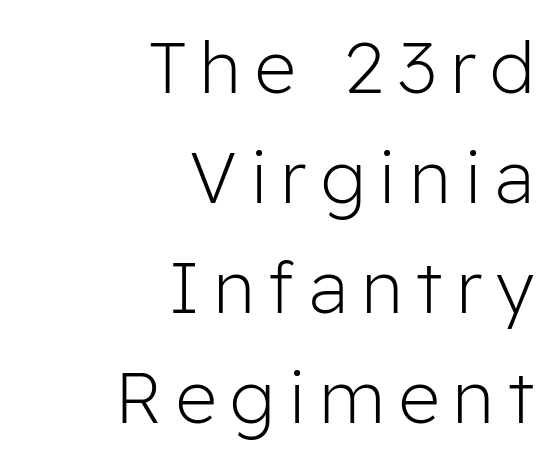
Beneath every word, the page is bare. Notice how descenders clear the ascenders below comfortably — that's standard leading. Is the block centered? No — it sits flush against the right margin. A typesetter would call this proportional, since set widths differ per character.
